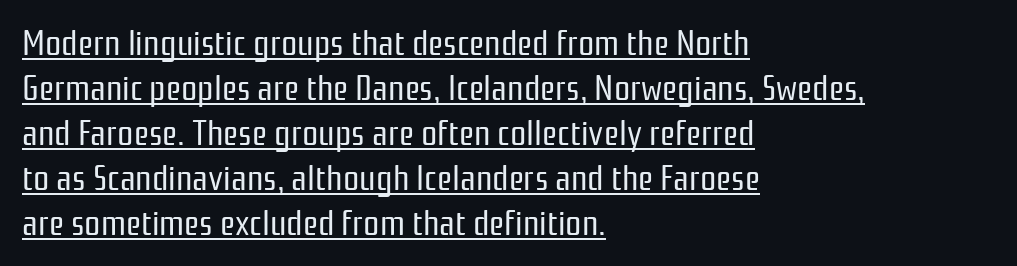
The image shows 36 px regular-weight, condensed sans-serif type, upright; set left-aligned, normal line spacing (1.25x), normal letter spacing, underlined; low stroke contrast and a medium x-height.
